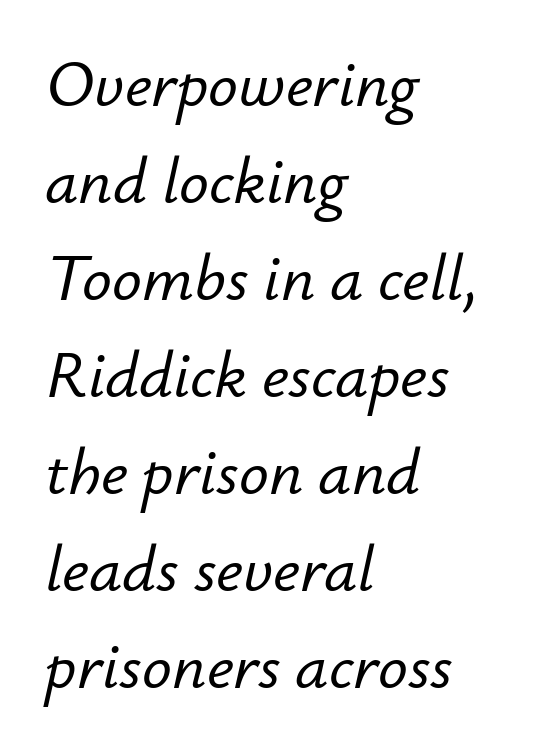
Q: Is the text italic (slanted)? A: Yes, it leans right by about 12 degrees.
Q: Is the text underlined? A: No.
Q: How is the paragraph aligned? A: Left-aligned.
Q: Is the spacing between letters normal or unusually wide? A: Normal.
Q: Is the spacing between lines tight, normal or loose? A: Normal.
Q: Width (condensed, normal, or wide)? A: Normal.
Q: Stroke contrast? A: Low.
Q: x-height? A: Small.
Q: Monospaced? A: No.
